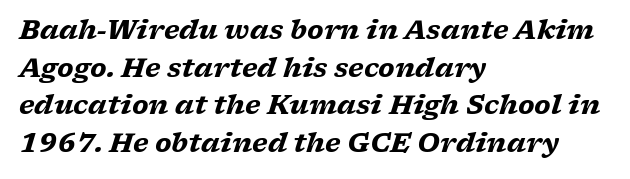
The image shows 26 px bold type, italic (leaning right); set left-aligned, normal line spacing (1.45x), normal letter spacing, not underlined.
